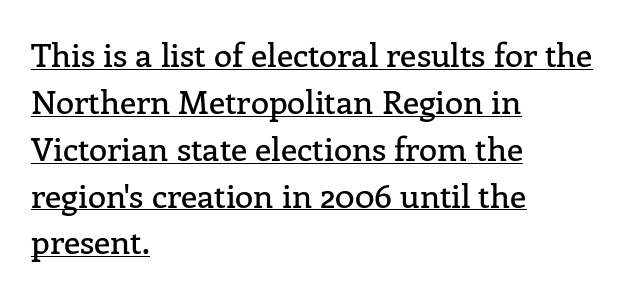
Q: Is the text italic (slanted)? A: No, it is upright.
Q: Is the typeface a serif or a sans-serif typeface? A: Serif.
Q: Is the text underlined? A: Yes.
Q: How is the paragraph aligned? A: Left-aligned.
Q: Is the spacing between letters normal or unusually wide? A: Normal.
Q: Is the spacing between lines tight, normal or loose? A: Normal.
Q: Width (condensed, normal, or wide)? A: Normal.
Q: Stroke contrast? A: Low.
Q: x-height? A: Medium.
Q: Monospaced? A: No.
